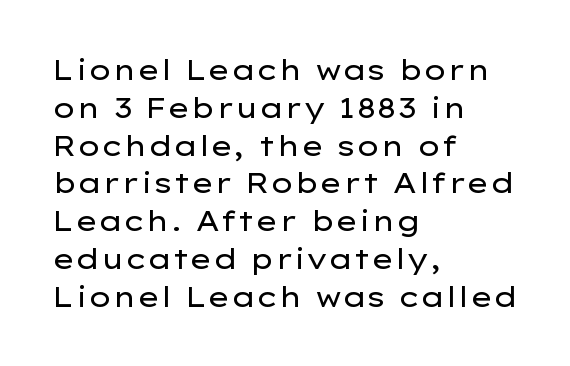
{"serif": "no", "italic": "no", "bold": "no", "weight": "regular", "width": "wide", "stroke_contrast": "low", "x_height": "medium", "monospaced": "no", "underline": "no", "align": "left", "line_spacing": "normal", "line_spacing_ratio": 1.35, "letter_spacing": "normal", "letter_spacing_em": 0.0, "glyph_px": 28}
